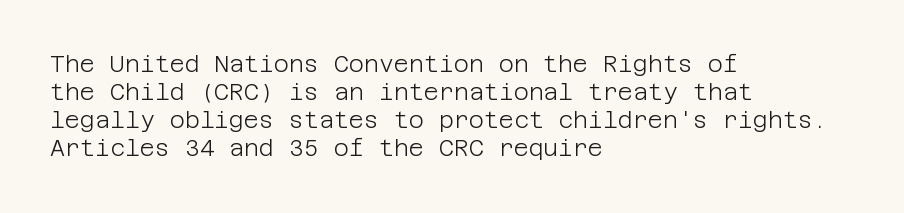
Every stem runs plumb, perpendicular to the baseline. Layout note: lines flush left. Decoration check: the copy has no underline. Short note: letters normally spaced.
